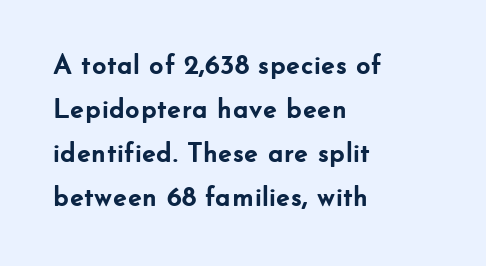
Q: Is the text bold? A: Yes.
Q: Is the text italic (slanted)? A: No, it is upright.
Q: Is the typeface a serif or a sans-serif typeface? A: Sans-serif.
Q: Is the text underlined? A: No.
Q: How is the paragraph aligned? A: Left-aligned.
Q: Is the spacing between letters normal or unusually wide? A: Normal.
Q: Is the spacing between lines tight, normal or loose? A: Normal.
Q: Width (condensed, normal, or wide)? A: Normal.
Q: Stroke contrast? A: Low.
Q: x-height? A: Small.
Q: Monospaced? A: No.
